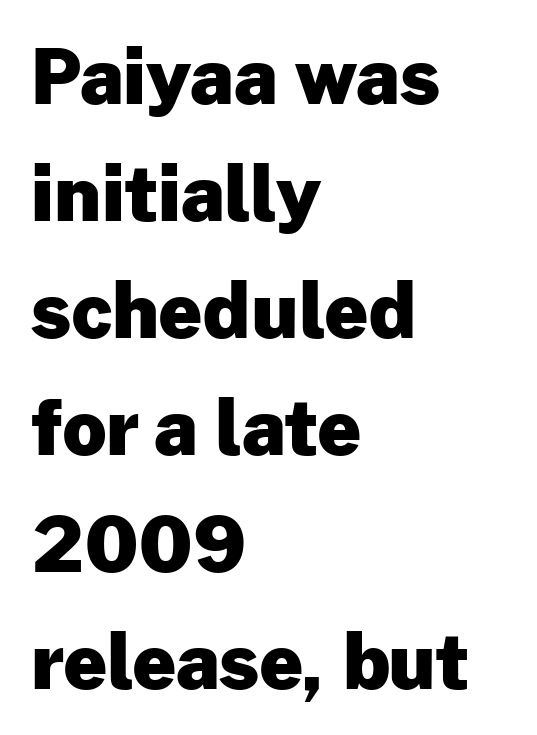
The image shows 76 px heavy sans-serif type, upright; set left-aligned, normal line spacing (1.54x), normal letter spacing, not underlined; low stroke contrast and a medium x-height.
